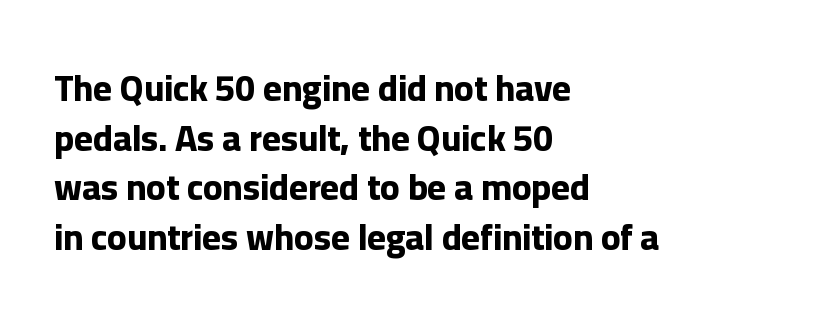
Q: Is the text bold? A: Yes.
Q: Is the text italic (slanted)? A: No, it is upright.
Q: Is the typeface a serif or a sans-serif typeface? A: Sans-serif.
Q: Is the text underlined? A: No.
Q: How is the paragraph aligned? A: Left-aligned.
Q: Is the spacing between letters normal or unusually wide? A: Normal.
Q: Is the spacing between lines tight, normal or loose? A: Normal.
Q: Width (condensed, normal, or wide)? A: Normal.
Q: Stroke contrast? A: Low.
Q: x-height? A: Medium.
Q: Monospaced? A: No.
